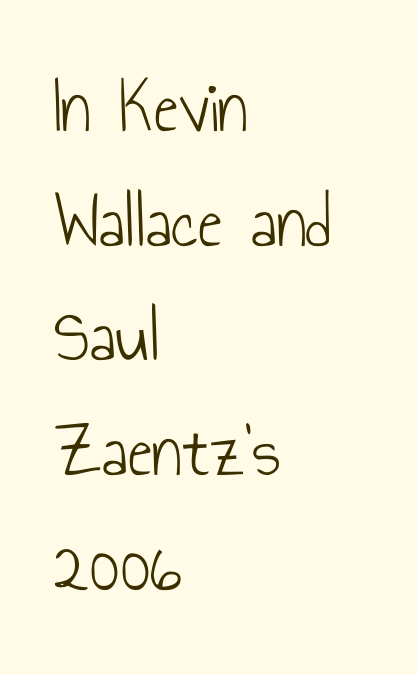
{"serif": "no", "italic": "no", "bold": "no", "weight": "light", "width": "condensed", "stroke_contrast": "low", "x_height": "small", "monospaced": "no", "underline": "no", "align": "left", "line_spacing": "normal", "line_spacing_ratio": 1.53, "letter_spacing": "normal", "letter_spacing_em": 0.0, "glyph_px": 75}
